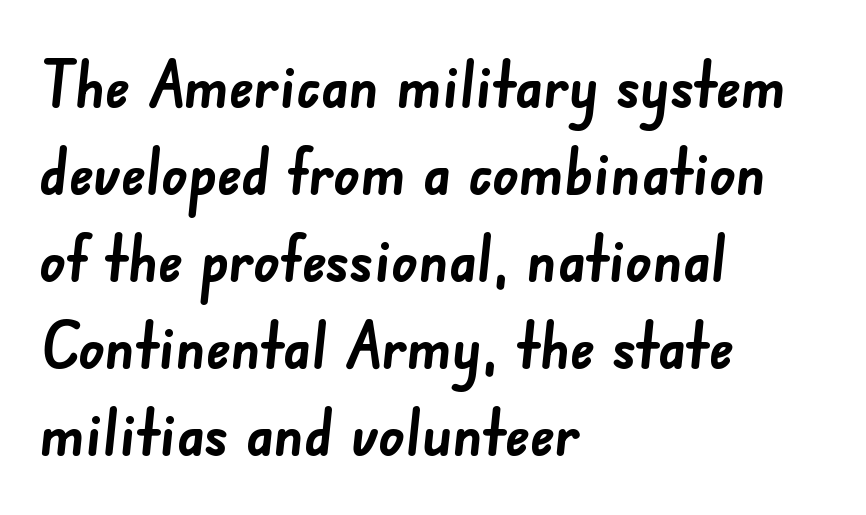
Q: Is the text bold? A: Yes.
Q: Is the typeface a serif or a sans-serif typeface? A: Sans-serif.
Q: Is the text underlined? A: No.
Q: How is the paragraph aligned? A: Left-aligned.
Q: Is the spacing between letters normal or unusually wide? A: Normal.
Q: Is the spacing between lines tight, normal or loose? A: Normal.
Q: Width (condensed, normal, or wide)? A: Normal.
Q: Stroke contrast? A: Low.
Q: x-height? A: Small.
Q: Monospaced? A: No.
